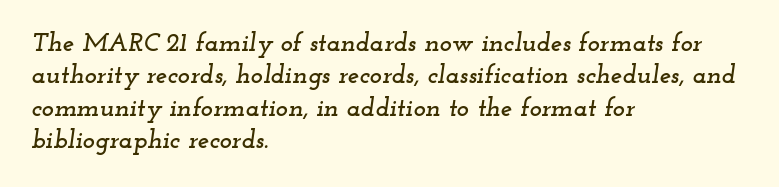
{"italic": "yes", "lean": "right", "slant_degrees": 12, "underline": "no", "align": "left", "line_spacing": "normal", "line_spacing_ratio": 1.25, "letter_spacing": "normal", "letter_spacing_em": 0.0, "glyph_px": 26}
